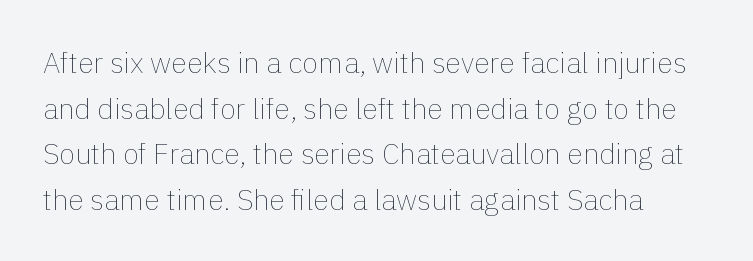
Honestly, there is no underline to notice here at all. Regular leading. Line beginnings align vertically; line endings do not. Rendered with straight, roman letterforms. A typesetter would call this proportional, since set widths differ per character. Summary of weight: not heavy and not bold.
